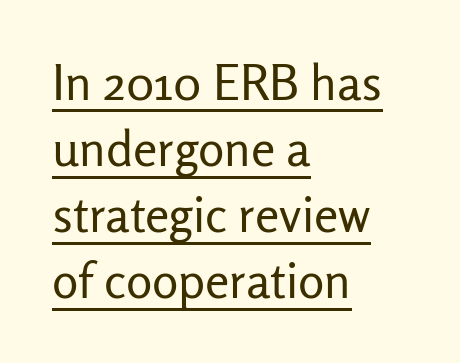
Quick note: not italic, upright. The face used here is rendered with its standard letterfit. Varying glyph widths throughout — classic text-font behaviour. Look at the bottom of the vertical strokes: they stop flat, with no serifs. What decoration does the sample have? An underline.
